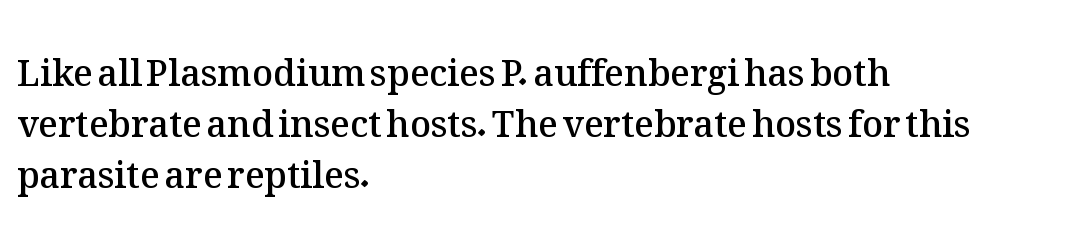
Q: Is the text bold? A: Semi-bold.
Q: Is the text italic (slanted)? A: No, it is upright.
Q: Is the text underlined? A: No.
Q: How is the paragraph aligned? A: Left-aligned.
Q: Is the spacing between letters normal or unusually wide? A: Normal.
Q: Is the spacing between lines tight, normal or loose? A: Normal.
Q: Width (condensed, normal, or wide)? A: Normal.
Q: Stroke contrast? A: Medium.
Q: x-height? A: Medium.
Q: Monospaced? A: No.
